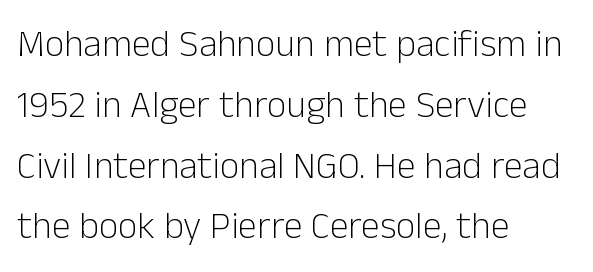
The image shows 38 px light sans-serif type, upright; set left-aligned, normal line spacing (1.6x), normal letter spacing, not underlined; low stroke contrast and a medium x-height.
